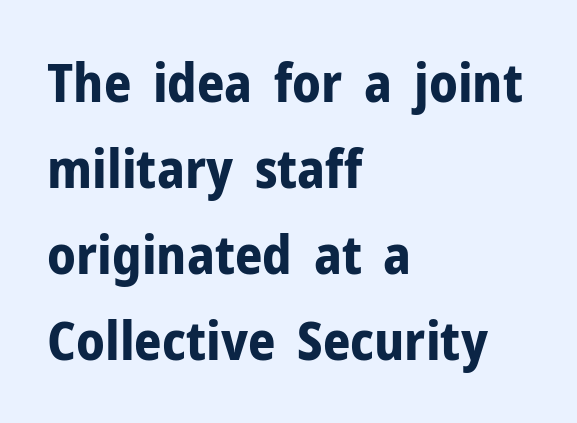
The image shows 54 px bold sans-serif type, upright; set left-aligned, normal line spacing (1.59x), normal letter spacing, not underlined; low stroke contrast and a medium x-height.
